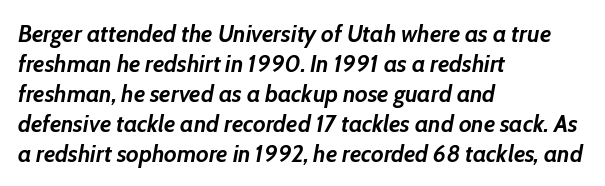
You can tell it's italic because the verticals aren't actually vertical. The rendering uses a bold face; every stroke is thick and dark. Compared with typical paragraphs, the rows here are spaced about the same. The paragraph has a hard left edge and a soft right edge. This sample uses plain, unmodified letter spacing. Plain, unruled lines of type.
